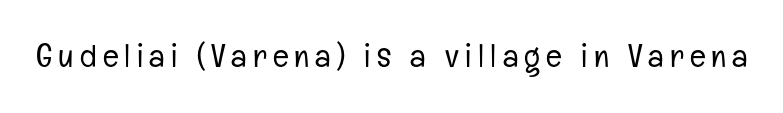
The image shows 33 px light, condensed sans-serif type, upright; set not underlined; low stroke contrast and a medium x-height.
